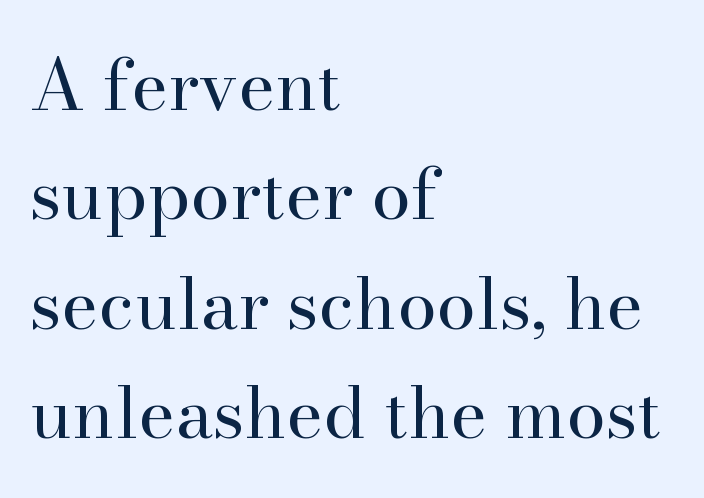
Q: Is the text bold? A: No.
Q: Is the text italic (slanted)? A: No, it is upright.
Q: Is the typeface a serif or a sans-serif typeface? A: Serif.
Q: Is the text underlined? A: No.
Q: How is the paragraph aligned? A: Left-aligned.
Q: Is the spacing between letters normal or unusually wide? A: Normal.
Q: Is the spacing between lines tight, normal or loose? A: Normal.
Q: Width (condensed, normal, or wide)? A: Normal.
Q: Stroke contrast? A: High.
Q: x-height? A: Small.
Q: Monospaced? A: No.
